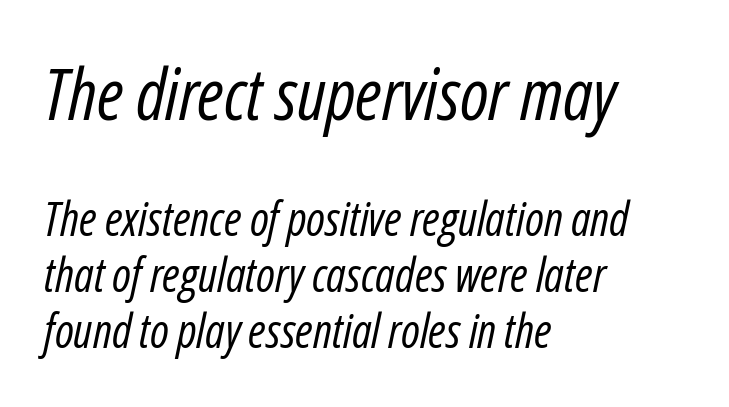
Q: Is the text bold? A: No.
Q: Is the text italic (slanted)? A: Yes, it leans right by about 12 degrees.
Q: Is the text underlined? A: No.
Q: How is the paragraph aligned? A: Left-aligned.
Q: Is the spacing between letters normal or unusually wide? A: Normal.
Q: Which block of text is set in a larger size, the first (top) or the second (bottom)? A: The first (top) one.
Q: Width (condensed, normal, or wide)? A: Condensed.
Q: Stroke contrast? A: Low.
Q: x-height? A: Medium.
Q: Monospaced? A: No.
